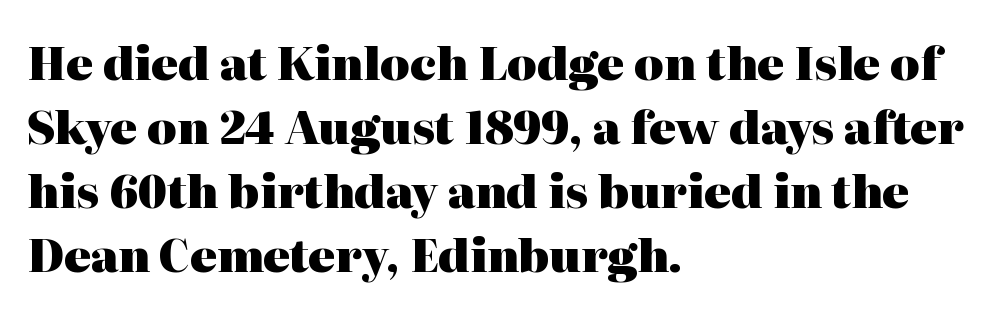
{"serif": "yes", "italic": "no", "bold": "yes", "weight": "heavy", "width": "normal", "stroke_contrast": "high", "x_height": "medium", "monospaced": "no", "underline": "no", "align": "left", "line_spacing": "normal", "line_spacing_ratio": 1.42, "letter_spacing": "normal", "letter_spacing_em": 0.0, "glyph_px": 45}
